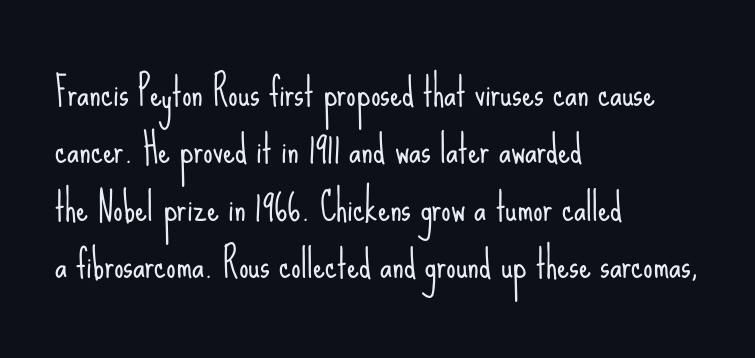
Q: Is the text bold? A: No.
Q: Is the text italic (slanted)? A: No, it is upright.
Q: Is the typeface a serif or a sans-serif typeface? A: Sans-serif.
Q: Is the text underlined? A: No.
Q: How is the paragraph aligned? A: Left-aligned.
Q: Is the spacing between letters normal or unusually wide? A: Normal.
Q: Is the spacing between lines tight, normal or loose? A: Normal.
Q: Width (condensed, normal, or wide)? A: Condensed.
Q: Stroke contrast? A: Low.
Q: x-height? A: Small.
Q: Monospaced? A: No.
